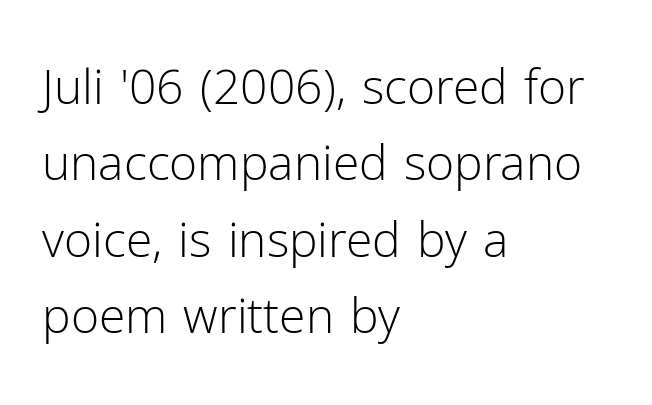
Q: Is the text bold? A: No.
Q: Is the text italic (slanted)? A: No, it is upright.
Q: Is the typeface a serif or a sans-serif typeface? A: Sans-serif.
Q: Is the text underlined? A: No.
Q: How is the paragraph aligned? A: Left-aligned.
Q: Is the spacing between letters normal or unusually wide? A: Normal.
Q: Is the spacing between lines tight, normal or loose? A: Normal.
Q: Width (condensed, normal, or wide)? A: Normal.
Q: Stroke contrast? A: Low.
Q: x-height? A: Medium.
Q: Monospaced? A: No.
